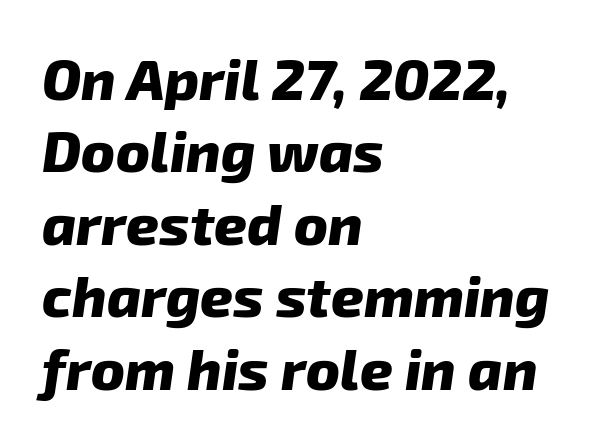
{"serif": "no", "bold": "yes", "weight": "heavy", "width": "normal", "stroke_contrast": "low", "x_height": "medium", "monospaced": "no", "underline": "no", "align": "left", "line_spacing": "normal", "line_spacing_ratio": 1.27, "letter_spacing": "normal", "letter_spacing_em": 0.0, "glyph_px": 57}
